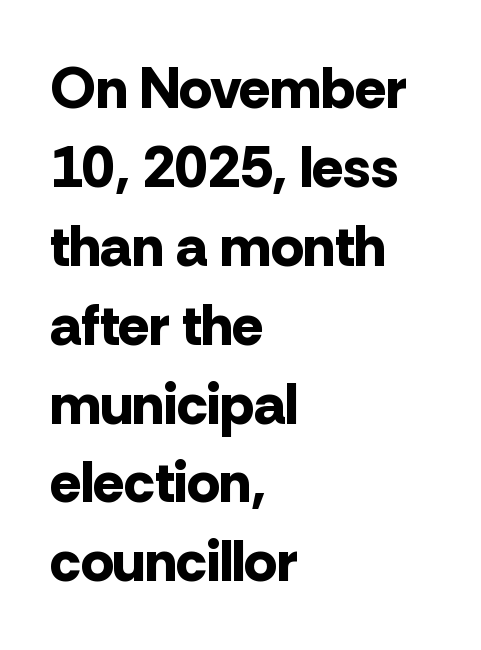
The image shows 58 px bold sans-serif type, upright; set left-aligned, normal line spacing (1.36x), normal letter spacing, not underlined; low stroke contrast and a medium x-height.
